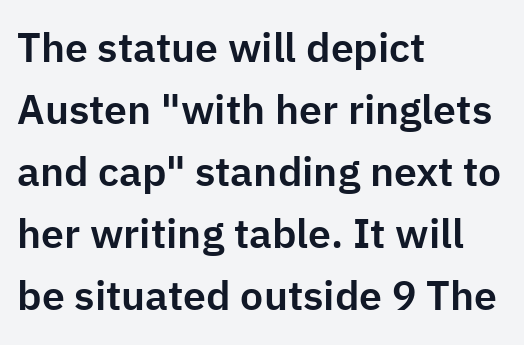
{"serif": "no", "italic": "no", "width": "normal", "stroke_contrast": "low", "x_height": "medium", "monospaced": "no", "underline": "no", "align": "left", "line_spacing": "normal", "line_spacing_ratio": 1.51, "letter_spacing": "normal", "letter_spacing_em": 0.0, "glyph_px": 41}
